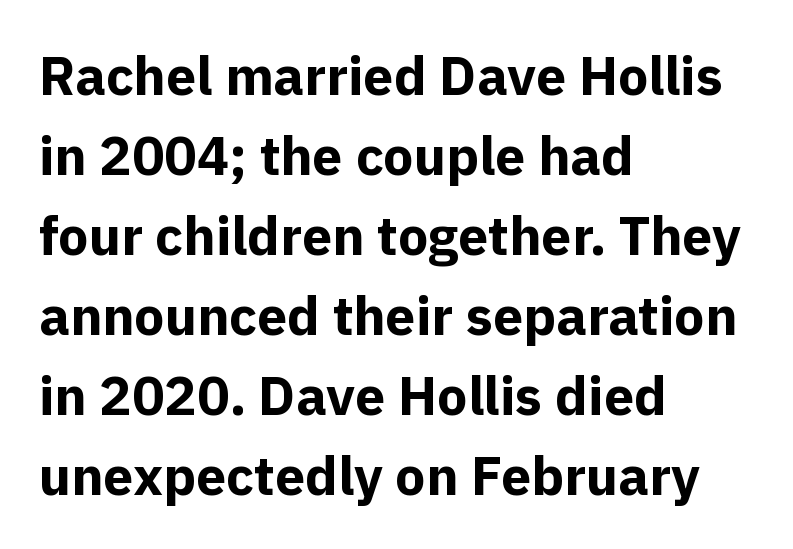
{"serif": "no", "italic": "no", "bold": "yes", "weight": "bold", "width": "normal", "x_height": "medium", "monospaced": "no", "underline": "no", "align": "left", "line_spacing": "normal", "line_spacing_ratio": 1.48, "letter_spacing": "normal", "letter_spacing_em": 0.0, "glyph_px": 54}
